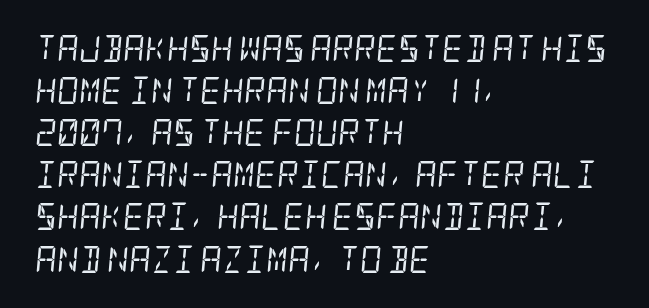
{"italic": "yes", "lean": "right", "slant_degrees": 5, "bold": "no", "underline": "no", "align": "left", "line_spacing": "normal", "line_spacing_ratio": 1.56, "letter_spacing": "normal", "letter_spacing_em": 0.0, "glyph_px": 27}
